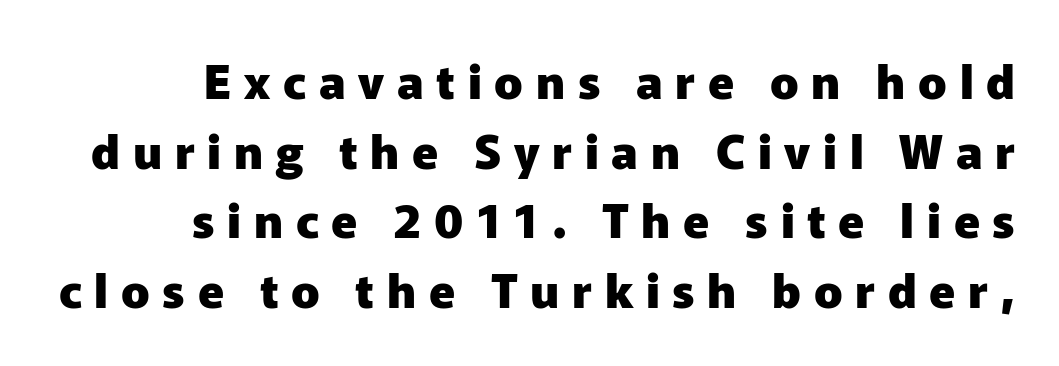
Every letter is thick-stroked: bold, no question. These lines sit exactly where default settings would place them. Note: no serifs on the glyphs. Line ends are locked; line starts wander. Italic? Not at all — the glyphs are vertical.
